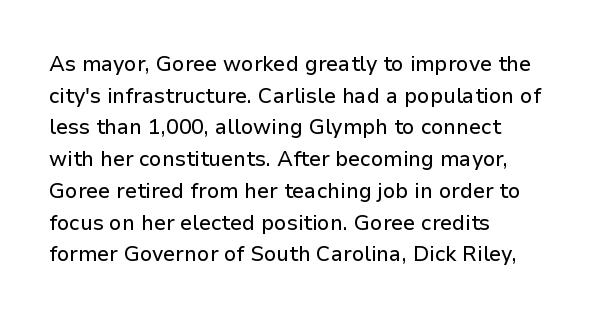
Q: Is the text italic (slanted)? A: No, it is upright.
Q: Is the text underlined? A: No.
Q: How is the paragraph aligned? A: Left-aligned.
Q: Is the spacing between letters normal or unusually wide? A: Normal.
Q: Is the spacing between lines tight, normal or loose? A: Normal.
